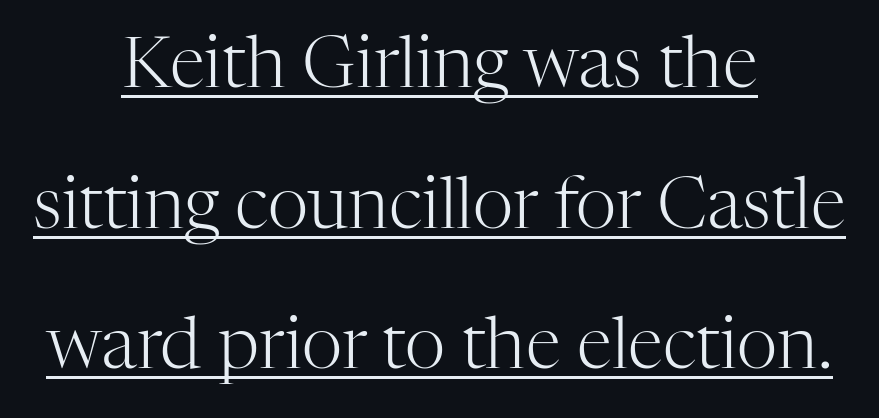
The image shows 71 px light serif type, upright; set centered, loose line spacing (1.98x), normal letter spacing, underlined; high stroke contrast and a medium x-height.
